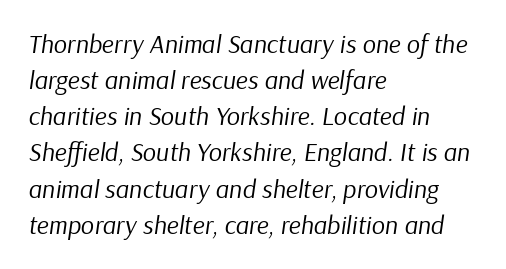
Each row of text sits above clean, open space. The typesetting does not lean heavy: it is not bold. The space between consecutive lines is moderate. You can tell it's italic because the verticals aren't actually vertical. Where is the straight margin? On the left. Compared with typical body copy, the letter spacing here is the same.
